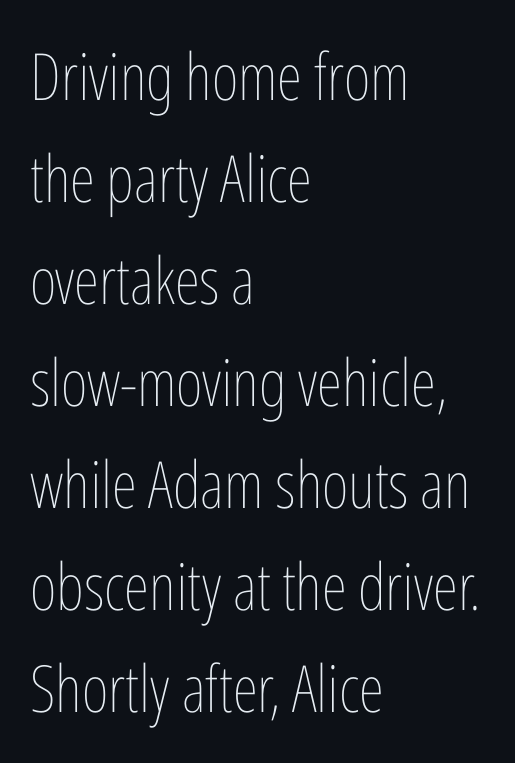
In terms of posture, this sample is upright. Type without underlining. Interline gaps are of average width in this sample. Counters stay open thanks to moderate or lighter strokes. Horizontally, the lines are justified to the leading edge only.
